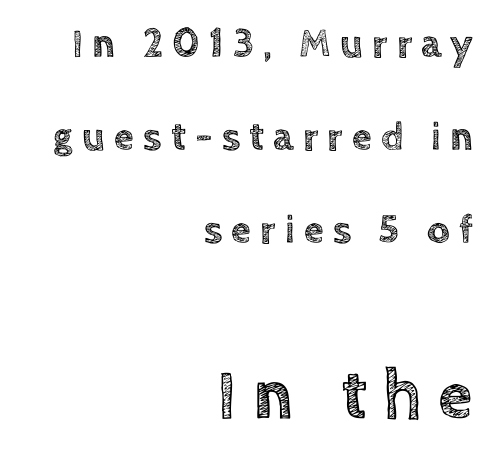
The image shows 70 px text type, upright; set right-aligned, loose line spacing (2.32x), unusually wide letter spacing (+0.23 em), not underlined; the second (bottom) block is 1.75x larger; a large x-height.
